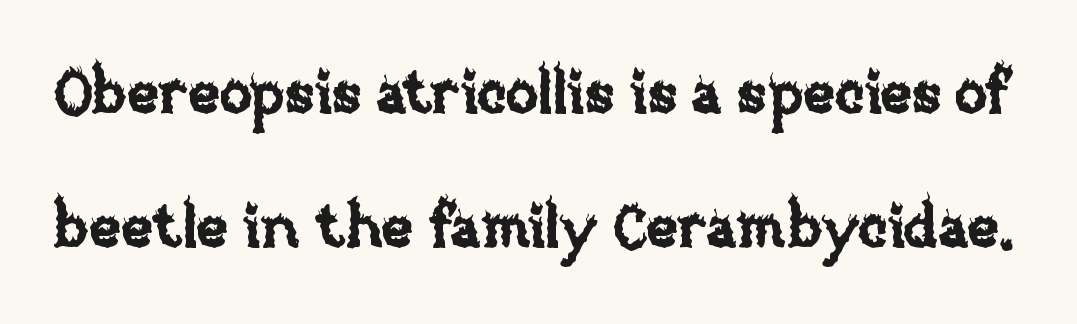
Airy leading. The rendering keeps characters at their native spacing. Does the lettering tilt? It doesn't — this is upright. Bare-footed words on every line. Think of a printed novel: that variable character pitch is what you see here.
